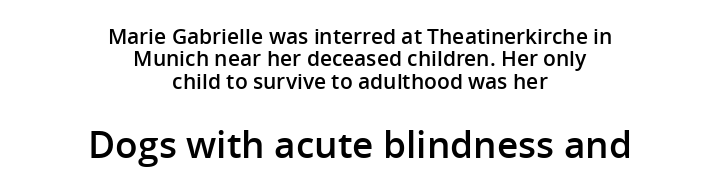
Q: Is the text bold? A: Semi-bold.
Q: Is the text italic (slanted)? A: No, it is upright.
Q: Is the typeface a serif or a sans-serif typeface? A: Sans-serif.
Q: Is the text underlined? A: No.
Q: How is the paragraph aligned? A: Centered.
Q: Is the spacing between letters normal or unusually wide? A: Normal.
Q: Is the spacing between lines tight, normal or loose? A: Tight.
Q: Which block of text is set in a larger size, the first (top) or the second (bottom)? A: The second (bottom) one.
Q: Width (condensed, normal, or wide)? A: Normal.
Q: Stroke contrast? A: Low.
Q: x-height? A: Medium.
Q: Monospaced? A: No.
